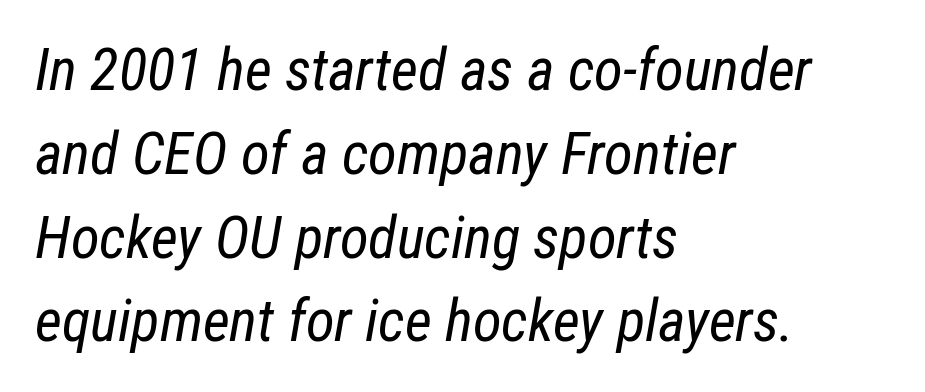
In CSS terms this would be text-align: left. What's the leading like? Ordinary, nothing unusual. Stroke mass is kept to a normal reading level or below. These lines are rendered in a variable-pitch font. The space directly below the letters is spotless. Observe the lean: these are italic letterforms.
